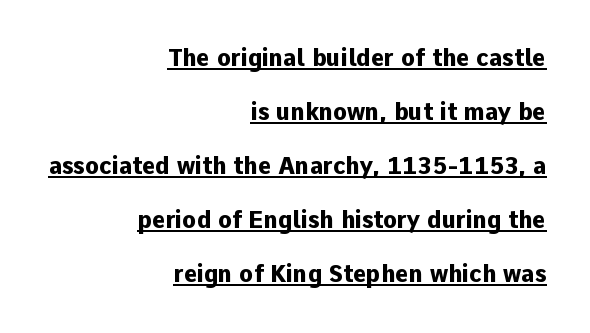
{"italic": "no", "bold": "yes", "underline": "yes", "align": "right", "line_spacing": "loose", "line_spacing_ratio": 2.35, "letter_spacing": "normal", "letter_spacing_em": 0.0, "glyph_px": 23}
